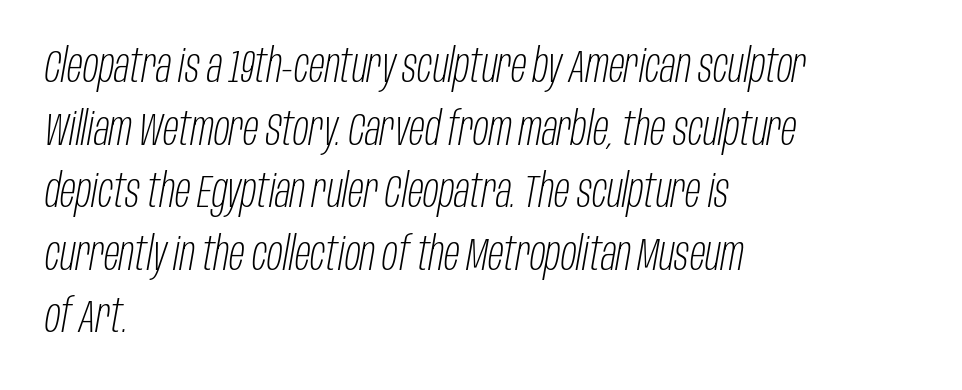
Q: Is the text bold? A: No.
Q: Is the text italic (slanted)? A: Yes, it leans right by about 10 degrees.
Q: Is the text underlined? A: No.
Q: How is the paragraph aligned? A: Left-aligned.
Q: Is the spacing between letters normal or unusually wide? A: Normal.
Q: Is the spacing between lines tight, normal or loose? A: Normal.
Q: Width (condensed, normal, or wide)? A: Condensed.
Q: Stroke contrast? A: Low.
Q: x-height? A: Large.
Q: Monospaced? A: No.
